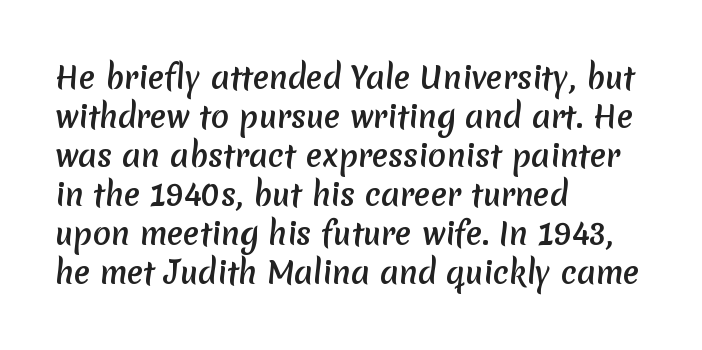
The image shows 30 px semibold sans-serif type; set left-aligned, normal line spacing (1.3x), normal letter spacing, not underlined; low stroke contrast and a medium x-height.
